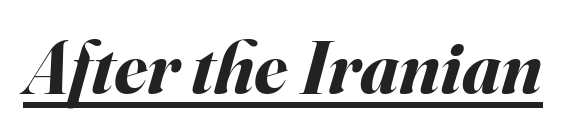
{"italic": "yes", "lean": "right", "slant_degrees": 16, "bold": "yes", "weight": "bold", "width": "normal", "stroke_contrast": "medium", "x_height": "small", "monospaced": "no", "underline": "yes", "letter_spacing": "normal", "letter_spacing_em": 0.0, "glyph_px": 75}
